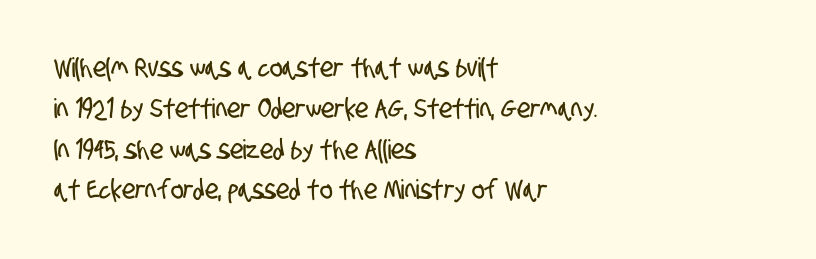
The image shows 27 px text type; set left-aligned, normal line spacing (1.51x), normal letter spacing, not underlined.
